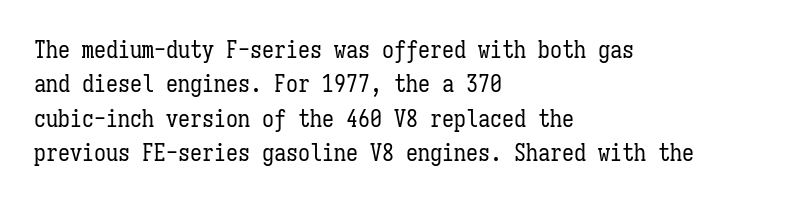
Vertical stems look standard width or narrower in stroke. Default kerning and tracking; the words read as compact shapes. These lines are set flush left with a ragged right edge. The baseline area is clear.
